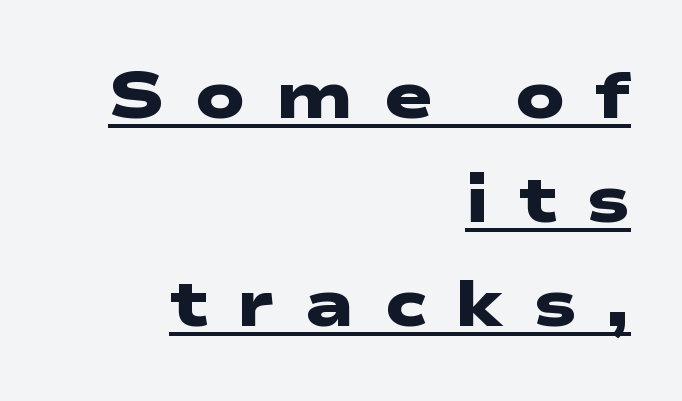
Q: Is the text bold? A: Yes.
Q: Is the typeface a serif or a sans-serif typeface? A: Sans-serif.
Q: Is the text underlined? A: Yes.
Q: How is the paragraph aligned? A: Right-aligned.
Q: Is the spacing between letters normal or unusually wide? A: Unusually wide.
Q: Is the spacing between lines tight, normal or loose? A: Normal.
Q: Width (condensed, normal, or wide)? A: Wide.
Q: Stroke contrast? A: Low.
Q: x-height? A: Medium.
Q: Monospaced? A: No.
